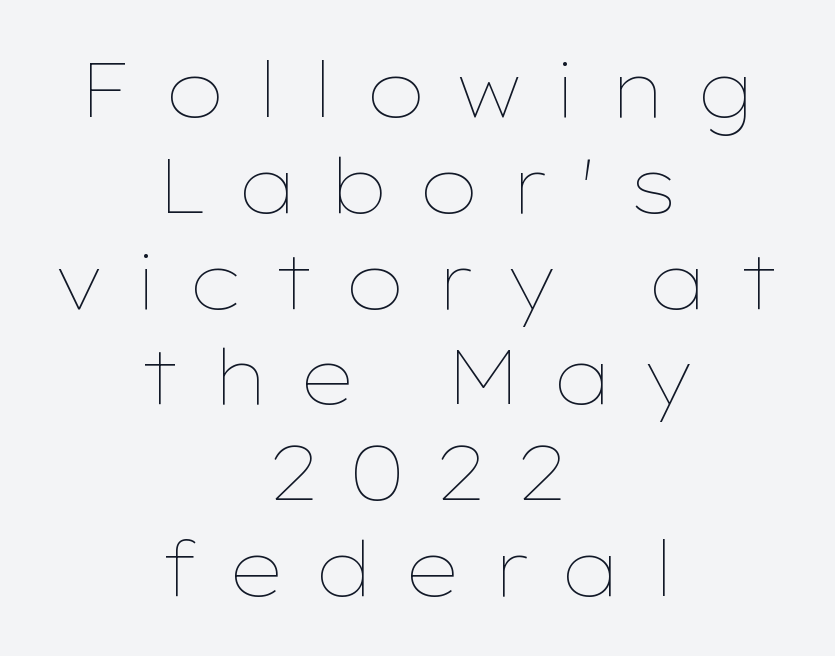
The image shows 76 px thin, wide type, upright; set centered, normal line spacing (1.26x), unusually wide letter spacing (+0.39 em), not underlined; low stroke contrast and a medium x-height.
